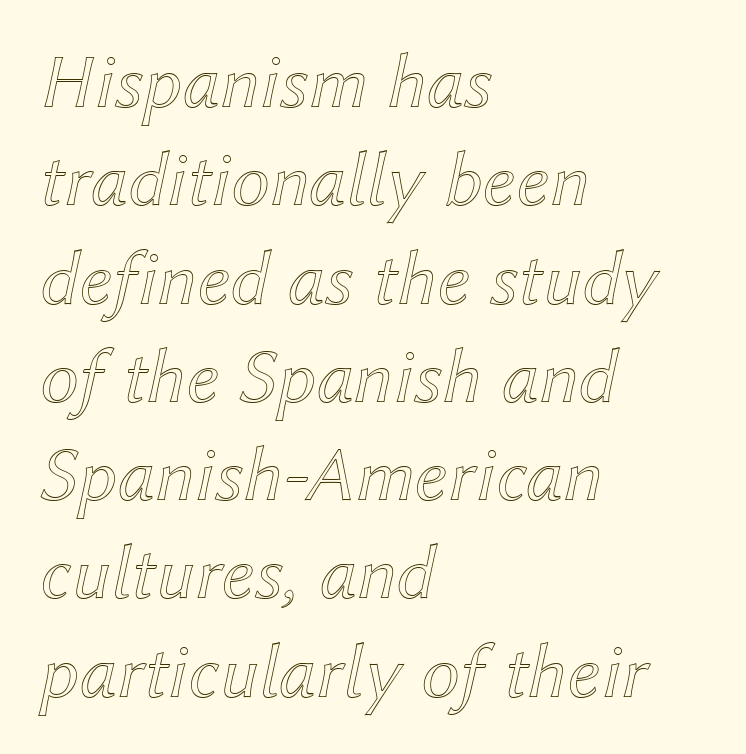
{"italic": "yes", "lean": "right", "slant_degrees": 12, "width": "normal", "x_height": "medium", "monospaced": "no", "underline": "no", "align": "left", "line_spacing": "normal", "line_spacing_ratio": 1.26, "letter_spacing": "normal", "letter_spacing_em": 0.0, "glyph_px": 78}
